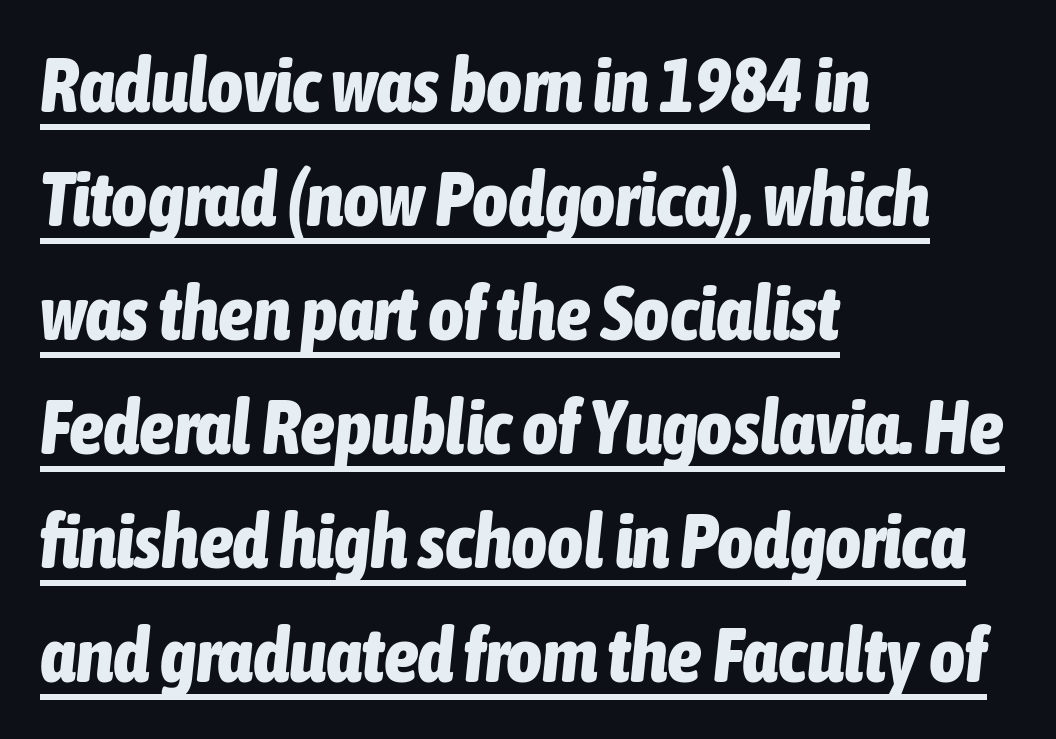
The image shows 77 px bold, condensed type, italic (leaning right); set left-aligned, normal line spacing (1.48x), normal letter spacing, underlined; low stroke contrast and a medium x-height.
